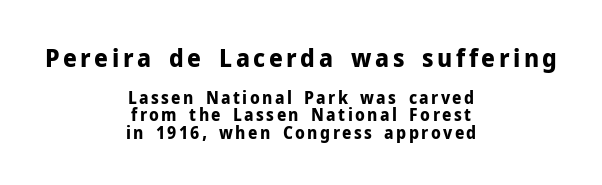
The image shows 25 px bold type, upright; set centered, tight line spacing (1.01x), not underlined; the first (top) block is 1.47x larger.
